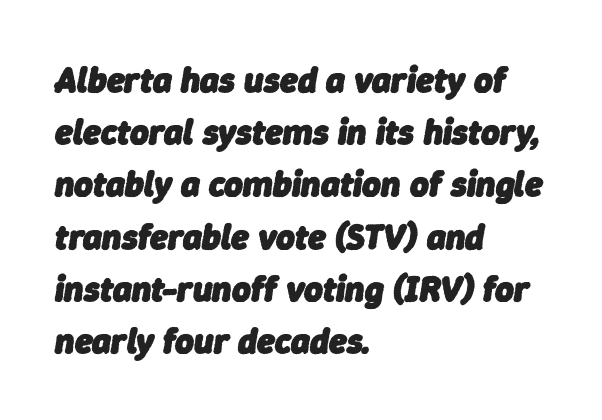
{"italic": "yes", "lean": "right", "slant_degrees": 9, "bold": "yes", "weight": "heavy", "width": "normal", "stroke_contrast": "low", "x_height": "medium", "monospaced": "no", "underline": "no", "align": "left", "line_spacing": "normal", "line_spacing_ratio": 1.45, "letter_spacing": "normal", "letter_spacing_em": 0.0, "glyph_px": 36}
